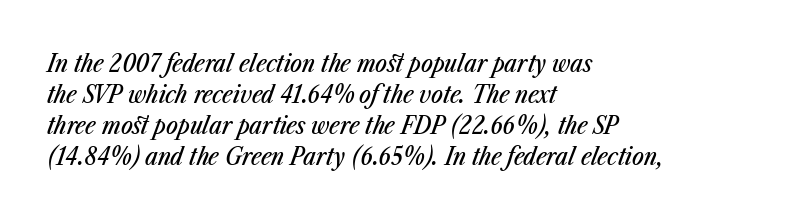
Unmarked baselines from the first word to the last. Students, note that the glyphs here touch the page at normal intervals. The ragged edge is on the right, which tells us the setting is flush left. This is oblique type, the kind used for emphasis or titles.
